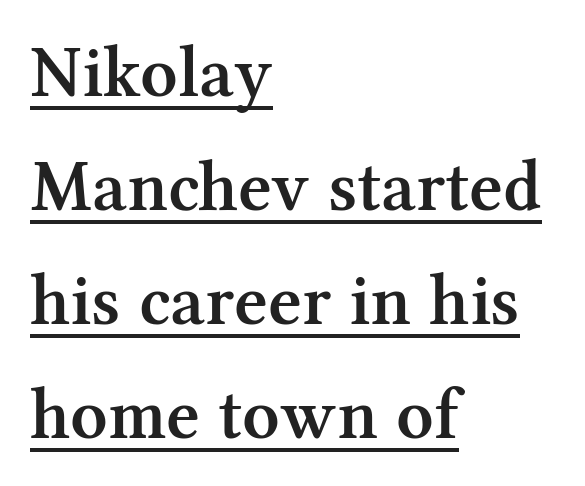
Q: Is the text bold? A: Semi-bold.
Q: Is the text italic (slanted)? A: No, it is upright.
Q: Is the typeface a serif or a sans-serif typeface? A: Serif.
Q: Is the text underlined? A: Yes.
Q: How is the paragraph aligned? A: Left-aligned.
Q: Is the spacing between letters normal or unusually wide? A: Normal.
Q: Is the spacing between lines tight, normal or loose? A: Normal.
Q: Width (condensed, normal, or wide)? A: Normal.
Q: Stroke contrast? A: Medium.
Q: x-height? A: Medium.
Q: Monospaced? A: No.
